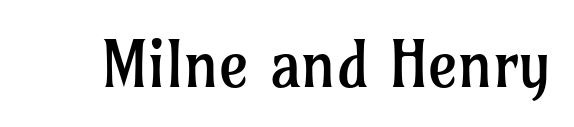
The image shows 64 px regular-weight serif type, upright; set normal letter spacing, not underlined; low stroke contrast and a medium x-height.
